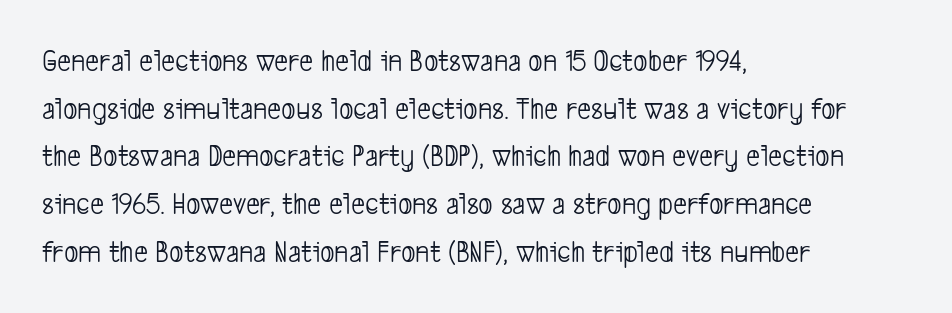
{"serif": "no", "bold": "no", "weight": "light", "width": "condensed", "stroke_contrast": "low", "x_height": "medium", "monospaced": "no", "underline": "no", "align": "left", "line_spacing": "normal", "line_spacing_ratio": 1.54, "letter_spacing": "normal", "letter_spacing_em": 0.0, "glyph_px": 31}
